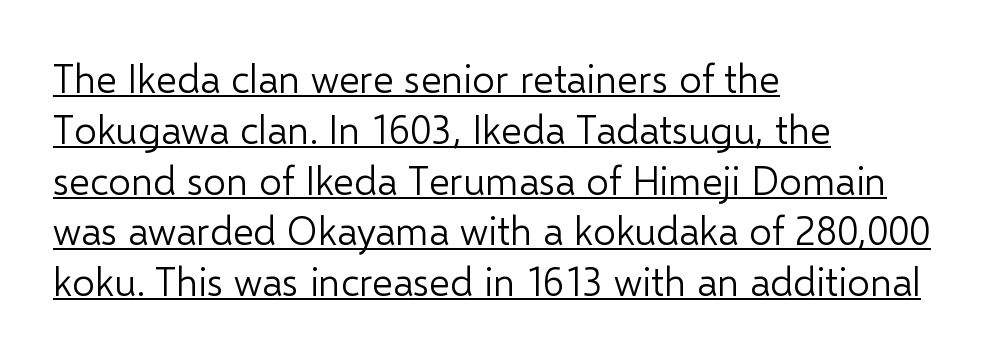
The rendering keeps characters at their native spacing. Vertical strokes here are truly vertical. Each new line begins a customary step beneath the previous one. Varying glyph widths throughout — classic text-font behaviour.
